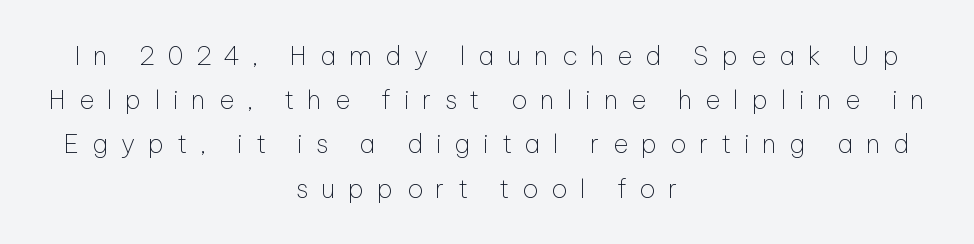
{"italic": "no", "bold": "no", "underline": "no", "align": "center", "line_spacing": "normal", "line_spacing_ratio": 1.7, "letter_spacing": "wide", "letter_spacing_em": 0.49, "glyph_px": 26}
